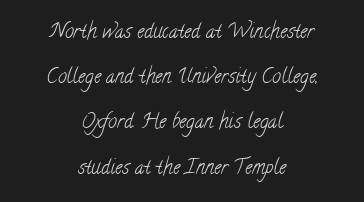
The image shows 20 px text type; set centered, loose line spacing (2.26x), normal letter spacing, not underlined.
